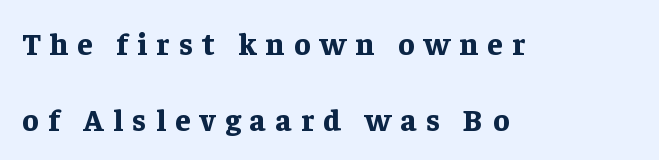
Q: Is the text bold? A: Yes.
Q: Is the text italic (slanted)? A: No, it is upright.
Q: Is the typeface a serif or a sans-serif typeface? A: Serif.
Q: Is the text underlined? A: No.
Q: How is the paragraph aligned? A: Left-aligned.
Q: Is the spacing between letters normal or unusually wide? A: Unusually wide.
Q: Is the spacing between lines tight, normal or loose? A: Loose.
Q: Width (condensed, normal, or wide)? A: Normal.
Q: Stroke contrast? A: Low.
Q: x-height? A: Medium.
Q: Monospaced? A: No.
